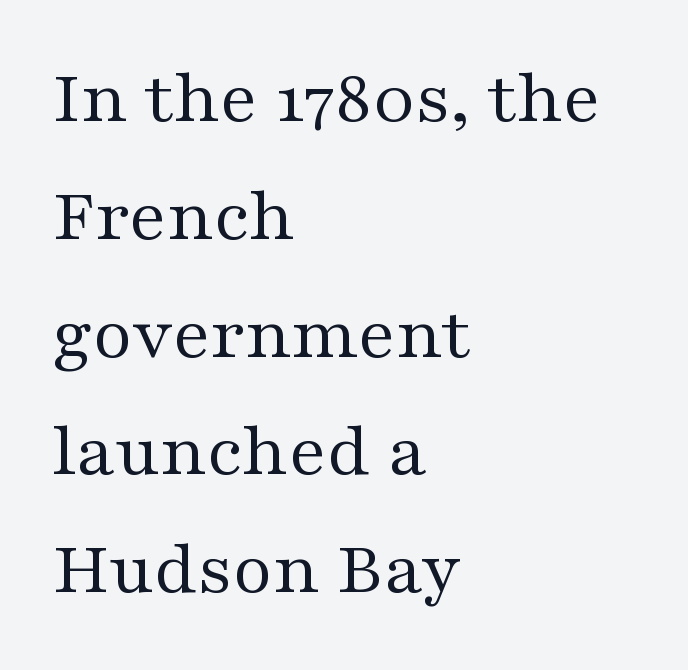
Q: Is the text bold? A: No.
Q: Is the text italic (slanted)? A: No, it is upright.
Q: Is the typeface a serif or a sans-serif typeface? A: Serif.
Q: Is the text underlined? A: No.
Q: How is the paragraph aligned? A: Left-aligned.
Q: Is the spacing between letters normal or unusually wide? A: Normal.
Q: Is the spacing between lines tight, normal or loose? A: Normal.
Q: Width (condensed, normal, or wide)? A: Wide.
Q: Stroke contrast? A: Medium.
Q: x-height? A: Medium.
Q: Monospaced? A: No.
